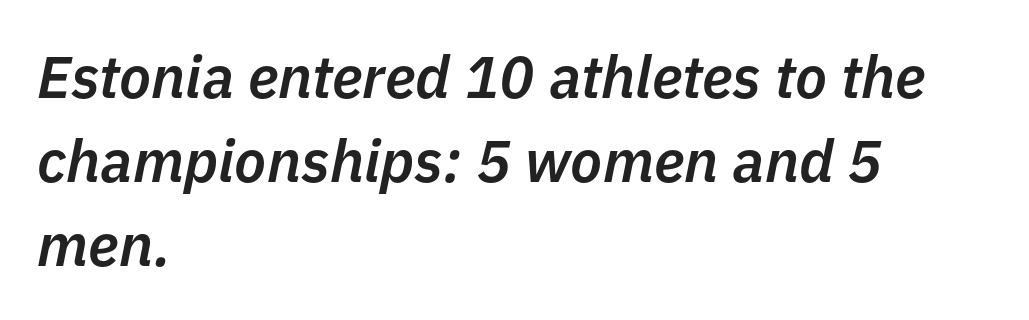
Underlining? Definitely not there. Emphasis-style slanted type is in use. These words are printed semibold, heavier than regular yet not bold. Look at the tracking — it's just the regular setting, nothing added. Baseline-to-baseline distance is the conventional proportion of letter height.
